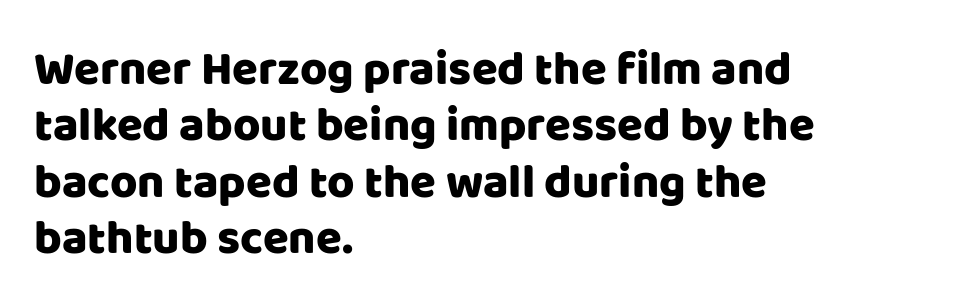
{"serif": "no", "italic": "no", "width": "normal", "stroke_contrast": "low", "x_height": "large", "monospaced": "no", "underline": "no", "align": "left", "line_spacing_ratio": 1.2, "letter_spacing": "normal", "letter_spacing_em": 0.0, "glyph_px": 47}
